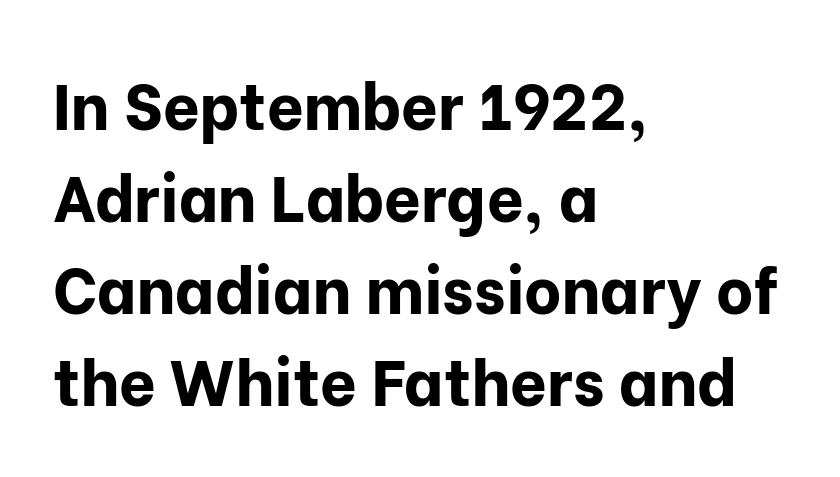
Q: Is the text bold? A: Yes.
Q: Is the text italic (slanted)? A: No, it is upright.
Q: Is the typeface a serif or a sans-serif typeface? A: Sans-serif.
Q: Is the text underlined? A: No.
Q: How is the paragraph aligned? A: Left-aligned.
Q: Is the spacing between letters normal or unusually wide? A: Normal.
Q: Is the spacing between lines tight, normal or loose? A: Normal.
Q: Width (condensed, normal, or wide)? A: Normal.
Q: Stroke contrast? A: Low.
Q: x-height? A: Medium.
Q: Monospaced? A: No.
